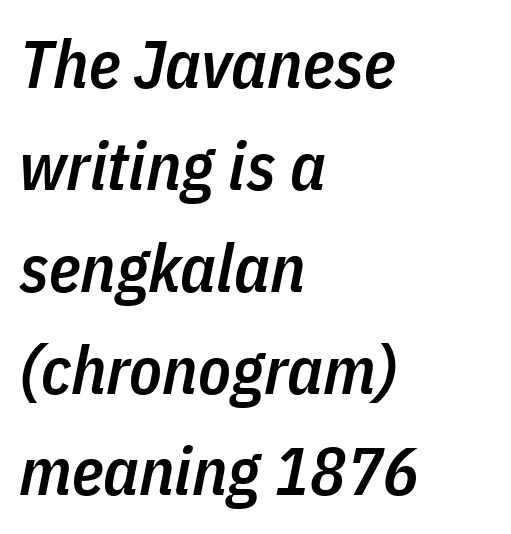
Q: Is the text bold? A: Semi-bold.
Q: Is the text italic (slanted)? A: Yes, it leans right by about 11 degrees.
Q: Is the text underlined? A: No.
Q: How is the paragraph aligned? A: Left-aligned.
Q: Is the spacing between letters normal or unusually wide? A: Normal.
Q: Is the spacing between lines tight, normal or loose? A: Normal.
Q: Width (condensed, normal, or wide)? A: Condensed.
Q: Stroke contrast? A: Low.
Q: x-height? A: Medium.
Q: Monospaced? A: No.
